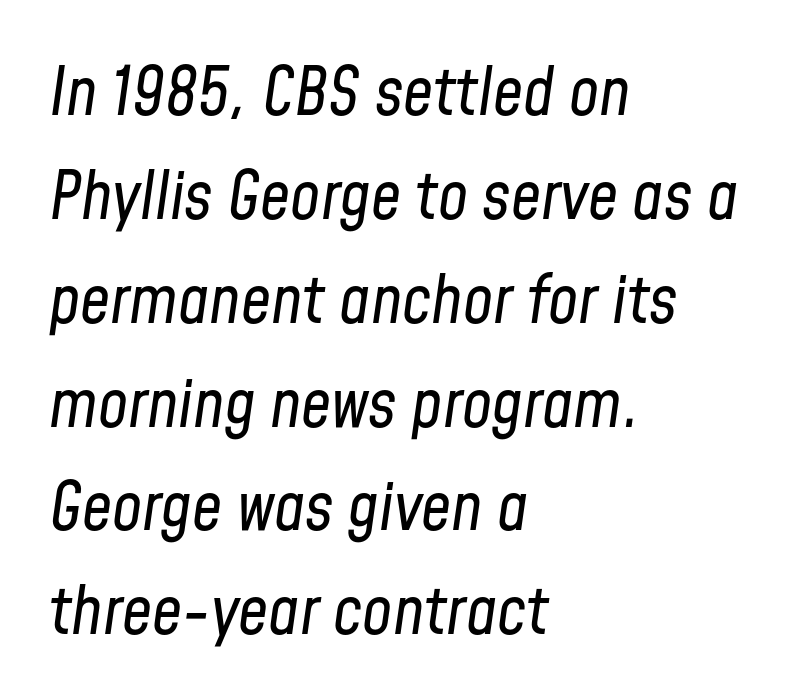
{"italic": "yes", "lean": "right", "slant_degrees": 8, "bold": "no", "weight": "regular", "width": "condensed", "stroke_contrast": "low", "x_height": "medium", "monospaced": "no", "underline": "no", "align": "left", "line_spacing": "normal", "line_spacing_ratio": 1.55, "letter_spacing": "normal", "letter_spacing_em": 0.0, "glyph_px": 67}
